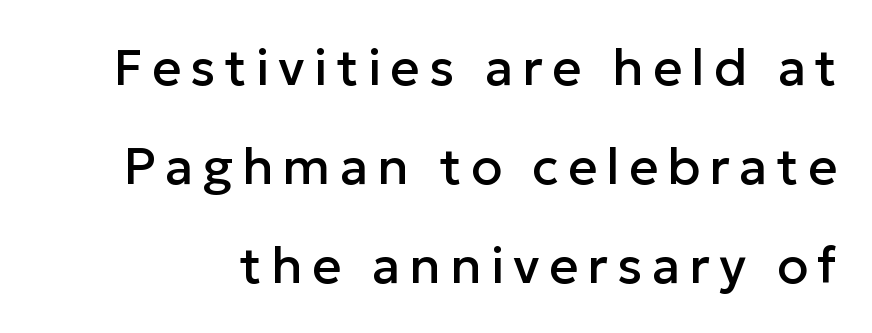
Q: Is the text italic (slanted)? A: No, it is upright.
Q: Is the typeface a serif or a sans-serif typeface? A: Sans-serif.
Q: Is the text underlined? A: No.
Q: Is the spacing between lines tight, normal or loose? A: Loose.
Q: Width (condensed, normal, or wide)? A: Normal.
Q: Stroke contrast? A: Low.
Q: x-height? A: Medium.
Q: Monospaced? A: No.
